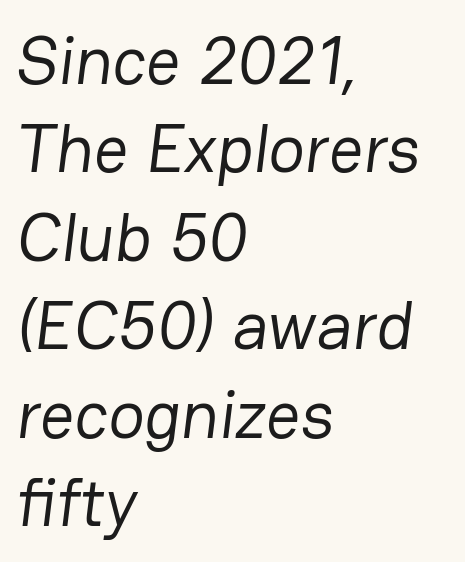
Honestly, the letter spacing is just normal — you wouldn't notice it. Line spacing here is normal. The letterforms sit at book weight or below. Each letter keeps its own natural width here, so spacing adapts to shape.
